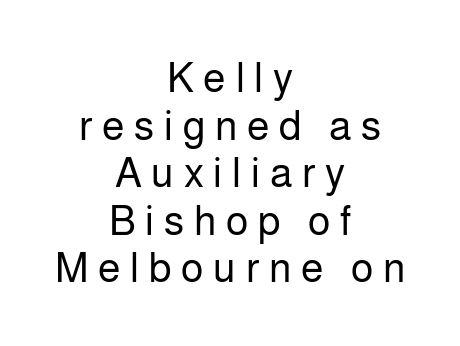
{"serif": "no", "italic": "no", "bold": "no", "weight": "regular", "width": "normal", "stroke_contrast": "low", "x_height": "medium", "monospaced": "no", "underline": "no", "align": "center", "line_spacing_ratio": 1.16, "letter_spacing": "wide", "letter_spacing_em": 0.24, "glyph_px": 41}
